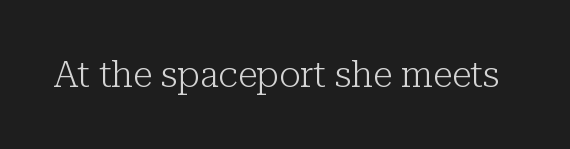
You could not count columns in this text — the font is proportionally spaced. A light-to-regular cut is what we see here. A typesetter would mark this as roman, not italic. Here the glyphs are tracked normally, forming tight word shapes. Letterform terminals end in serifs throughout the passage.
